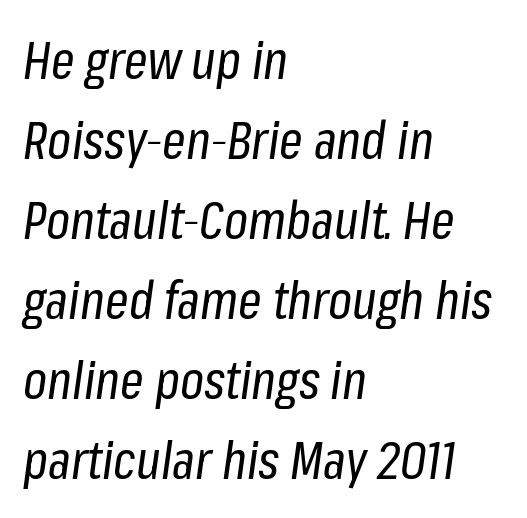
Q: Is the text bold? A: No.
Q: Is the text italic (slanted)? A: Yes, it leans right by about 8 degrees.
Q: Is the text underlined? A: No.
Q: How is the paragraph aligned? A: Left-aligned.
Q: Is the spacing between letters normal or unusually wide? A: Normal.
Q: Is the spacing between lines tight, normal or loose? A: Normal.
Q: Width (condensed, normal, or wide)? A: Condensed.
Q: Stroke contrast? A: Low.
Q: x-height? A: Medium.
Q: Monospaced? A: No.
